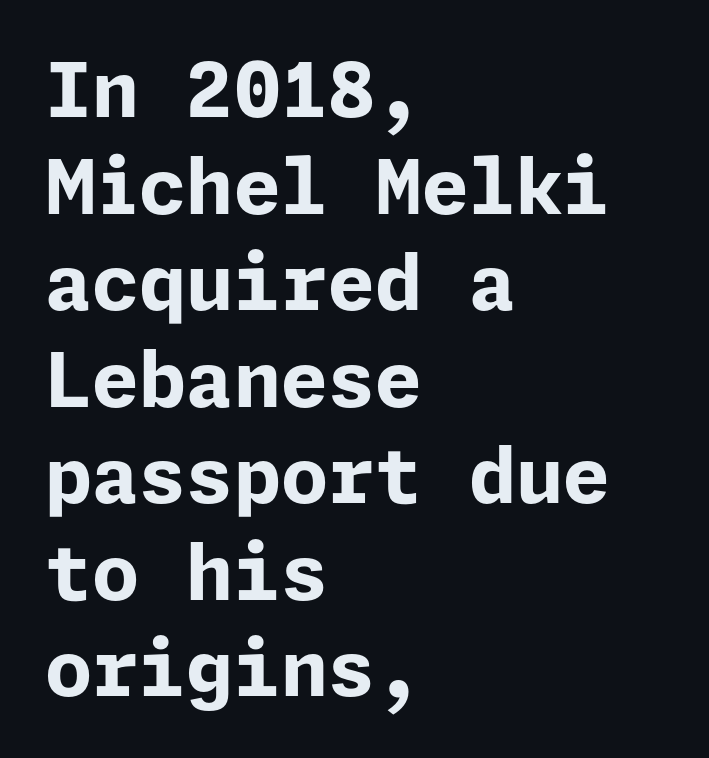
Does the type have serifs? No, each stem ends abruptly. Is the letter spacing exaggerated? No — it looks like the ordinary default. The leading is moderate, giving the passage an even texture. Line starts are locked; line ends wander. Check under the words: just untouched page. Upright lettering throughout.
